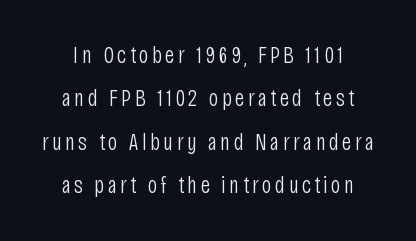
The image shows 24 px text type, upright; set line spacing 1.81x, not underlined.
